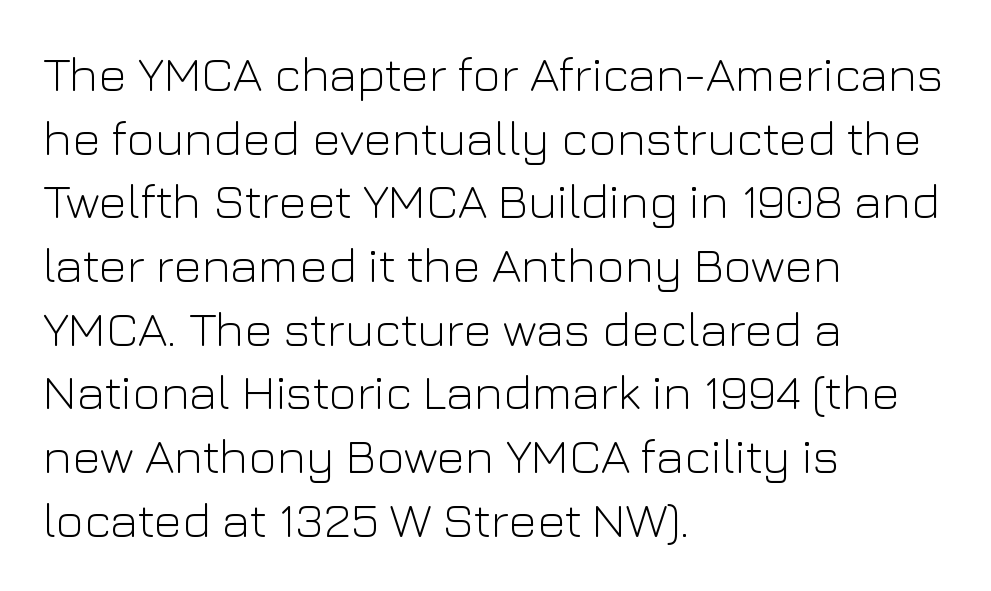
Q: Is the text bold? A: No.
Q: Is the text italic (slanted)? A: No, it is upright.
Q: Is the typeface a serif or a sans-serif typeface? A: Sans-serif.
Q: Is the text underlined? A: No.
Q: How is the paragraph aligned? A: Left-aligned.
Q: Is the spacing between letters normal or unusually wide? A: Normal.
Q: Is the spacing between lines tight, normal or loose? A: Normal.
Q: Width (condensed, normal, or wide)? A: Normal.
Q: Stroke contrast? A: Low.
Q: x-height? A: Medium.
Q: Monospaced? A: No.
